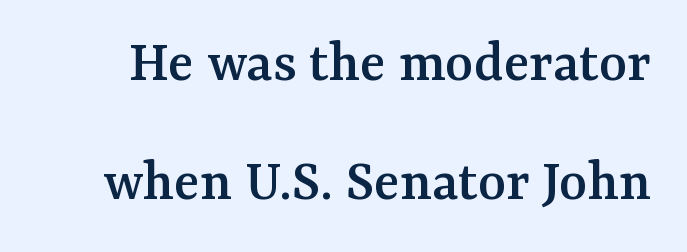
The image shows 60 px serif type, upright; set loose line spacing (1.98x), normal letter spacing, not underlined; medium stroke contrast and a medium x-height.
